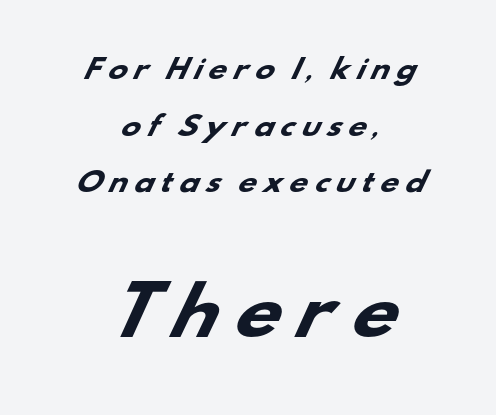
Q: Is the text bold? A: Yes.
Q: Is the typeface a serif or a sans-serif typeface? A: Sans-serif.
Q: Is the text underlined? A: No.
Q: How is the paragraph aligned? A: Centered.
Q: Is the spacing between letters normal or unusually wide? A: Unusually wide.
Q: Is the spacing between lines tight, normal or loose? A: Loose.
Q: Which block of text is set in a larger size, the first (top) or the second (bottom)? A: The second (bottom) one.
Q: Width (condensed, normal, or wide)? A: Wide.
Q: Stroke contrast? A: Low.
Q: x-height? A: Small.
Q: Monospaced? A: No.
